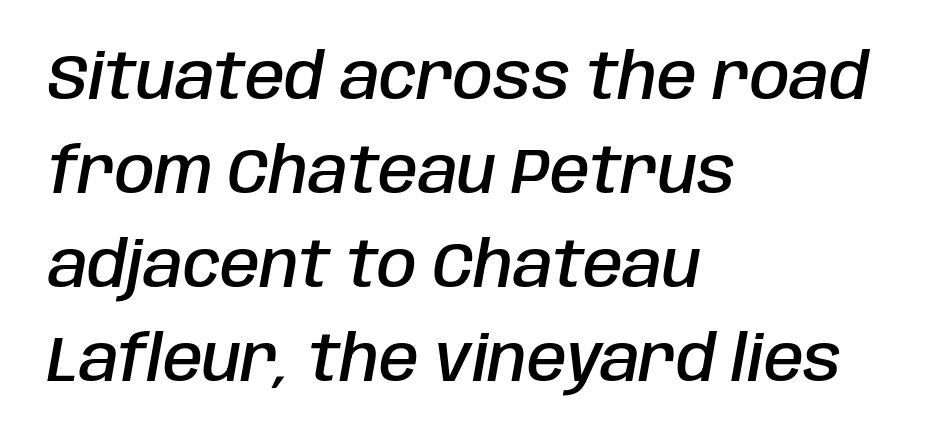
The image shows 64 px semibold, condensed type, italic (leaning right); set left-aligned, normal line spacing (1.47x), normal letter spacing, not underlined; low stroke contrast and a large x-height.
